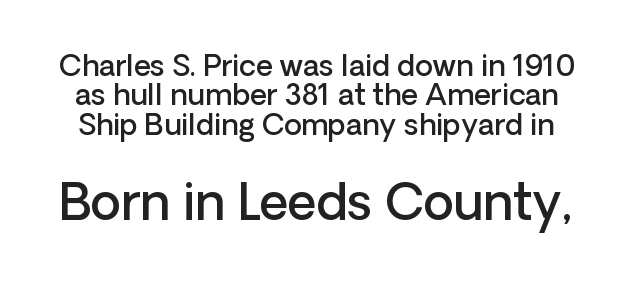
{"serif": "no", "italic": "no", "bold": "semi", "weight": "semibold", "width": "normal", "stroke_contrast": "low", "x_height": "medium", "monospaced": "no", "underline": "no", "line_spacing": "tight", "line_spacing_ratio": 1.01, "letter_spacing": "normal", "letter_spacing_em": 0.0, "larger_block": "second", "size_ratio": 1.72, "glyph_px": 50}
